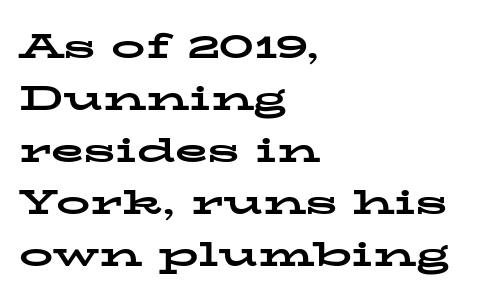
Just letters on the line, the space beneath them empty. Is the type bold? Yes — the strokes are clearly thick and heavy. Leading matches the norm, producing a regular column. The setting favours the left margin, as ordinary paragraphs usually do. The letters advance in unequal steps, a hallmark of proportional type.
